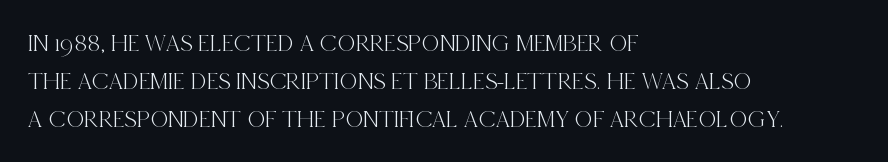
{"italic": "no", "underline": "no", "align": "left", "line_spacing": "normal", "line_spacing_ratio": 1.52, "letter_spacing": "normal", "letter_spacing_em": 0.0, "glyph_px": 25}
